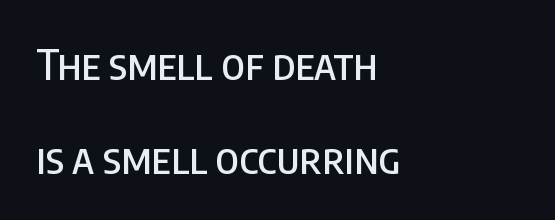
Q: Is the text italic (slanted)? A: No, it is upright.
Q: Is the typeface a serif or a sans-serif typeface? A: Sans-serif.
Q: Is the text underlined? A: No.
Q: How is the paragraph aligned? A: Left-aligned.
Q: Is the spacing between letters normal or unusually wide? A: Normal.
Q: Is the spacing between lines tight, normal or loose? A: Loose.
Q: Width (condensed, normal, or wide)? A: Condensed.
Q: Stroke contrast? A: Low.
Q: x-height? A: Large.
Q: Monospaced? A: No.
